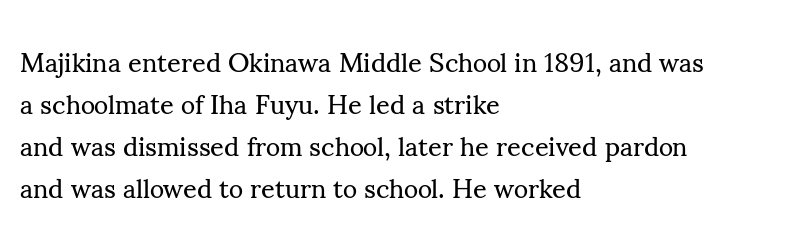
Q: Is the text bold? A: No.
Q: Is the text italic (slanted)? A: No, it is upright.
Q: Is the text underlined? A: No.
Q: How is the paragraph aligned? A: Left-aligned.
Q: Is the spacing between letters normal or unusually wide? A: Normal.
Q: Is the spacing between lines tight, normal or loose? A: Normal.
